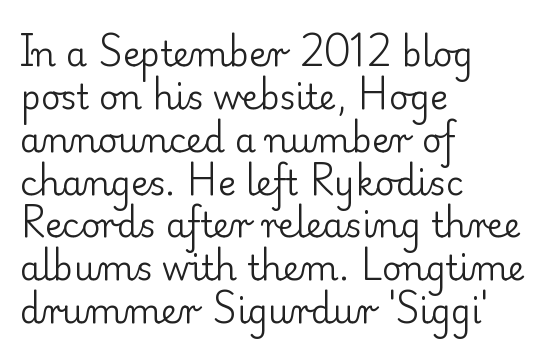
Line starts are locked; line ends wander. Every character sits straight up, as roman type does. Plain, unruled lines of type. The font sits on the lighter half of the weight spectrum, regular included.
